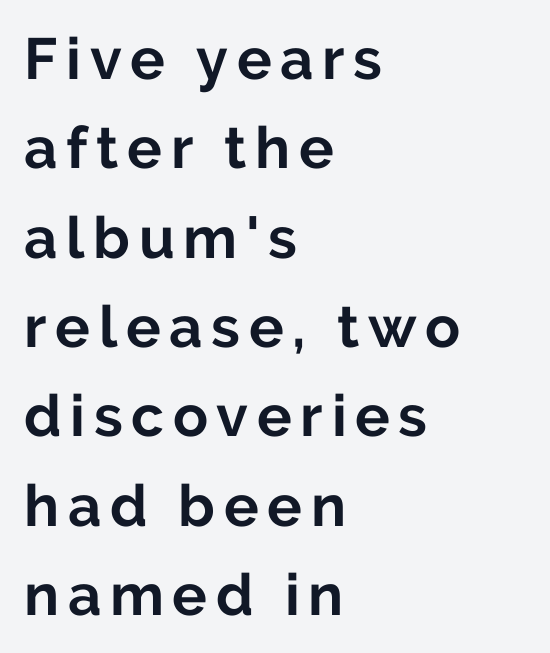
Q: Is the text bold? A: Yes.
Q: Is the text italic (slanted)? A: No, it is upright.
Q: Is the typeface a serif or a sans-serif typeface? A: Sans-serif.
Q: Is the text underlined? A: No.
Q: How is the paragraph aligned? A: Left-aligned.
Q: Is the spacing between lines tight, normal or loose? A: Normal.
Q: Width (condensed, normal, or wide)? A: Normal.
Q: Stroke contrast? A: Low.
Q: x-height? A: Medium.
Q: Monospaced? A: No.
